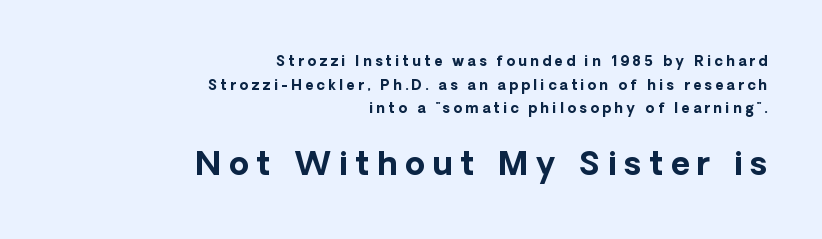
These lines are rendered in a variable-pitch font. Thick stems and heavy bowls — unmistakably bold. Successive baselines arrive at the customary interval. The later block is typeset at a bigger size than the earlier block. Casual observation: everything's shoved over to the right.
